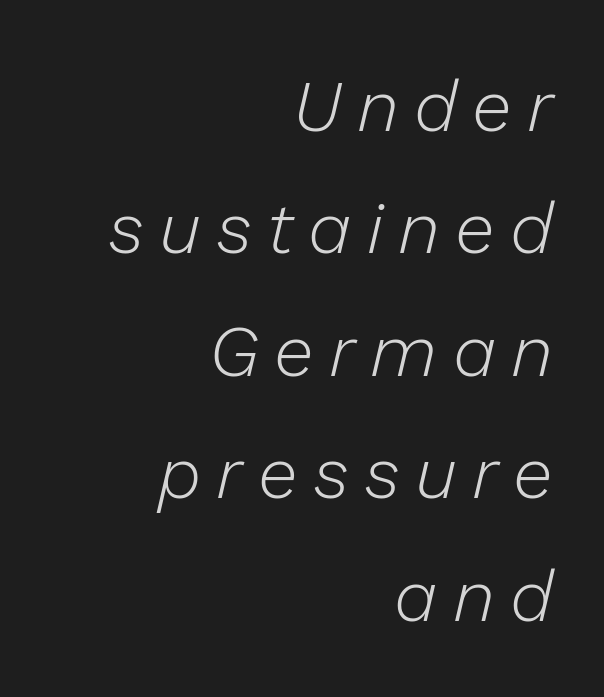
Q: Is the text bold? A: No.
Q: Is the text italic (slanted)? A: Yes, it leans right by about 13 degrees.
Q: Is the text underlined? A: No.
Q: How is the paragraph aligned? A: Right-aligned.
Q: Is the spacing between letters normal or unusually wide? A: Unusually wide.
Q: Is the spacing between lines tight, normal or loose? A: Normal.
Q: Width (condensed, normal, or wide)? A: Normal.
Q: Stroke contrast? A: Low.
Q: x-height? A: Medium.
Q: Monospaced? A: No.
